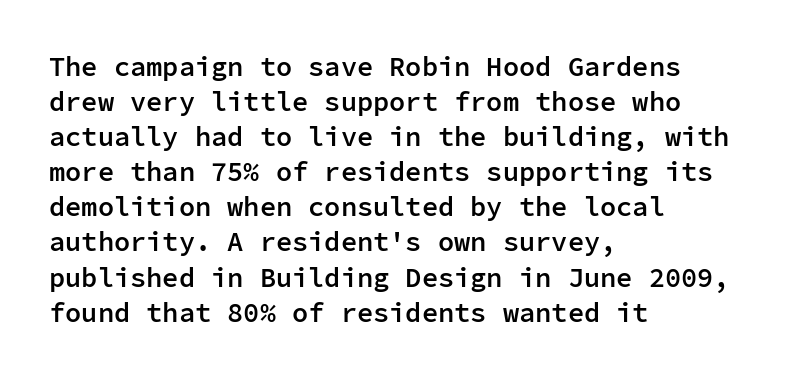
The image shows 27 px text type, upright; set left-aligned, normal line spacing (1.3x), normal letter spacing, not underlined.
